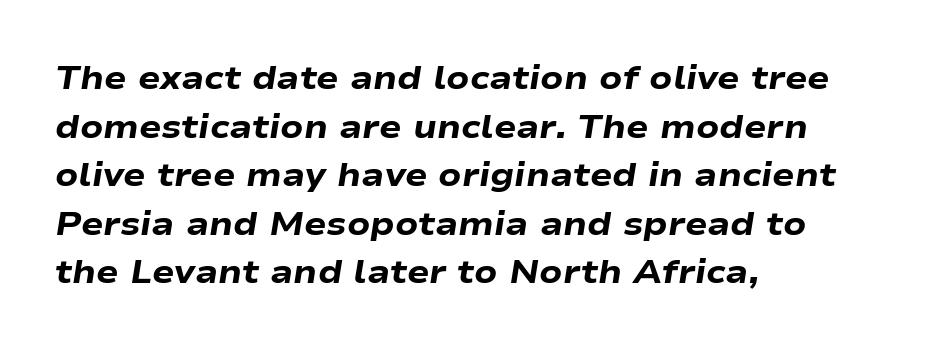
The image shows 33 px heavy, wide type, italic (leaning right); set left-aligned, normal line spacing (1.47x), normal letter spacing, not underlined; low stroke contrast and a medium x-height.
